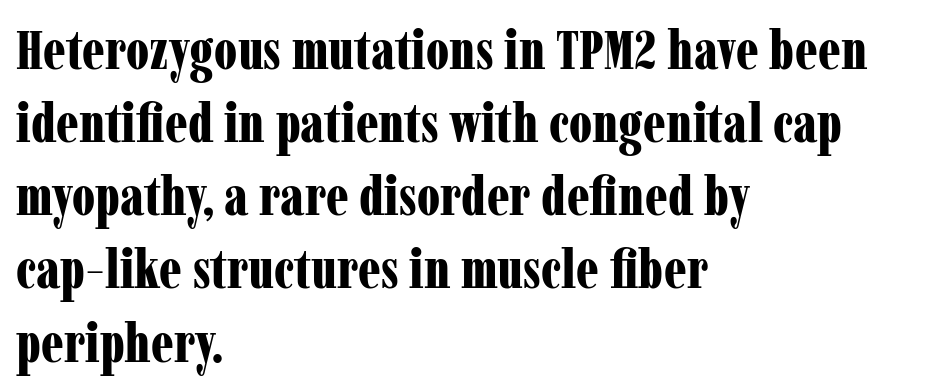
Notice how the stems are strictly vertical — no italics here. The glyphs are unaccompanied by any horizontal stroke below them. Notice how thick the strokes are: this is what a full bold looks like. Tracking value appears to be zero — textbook default spacing. Proportional: the letters do not fall into vertical columns. The line-height multiplier appears to be the usual default.
